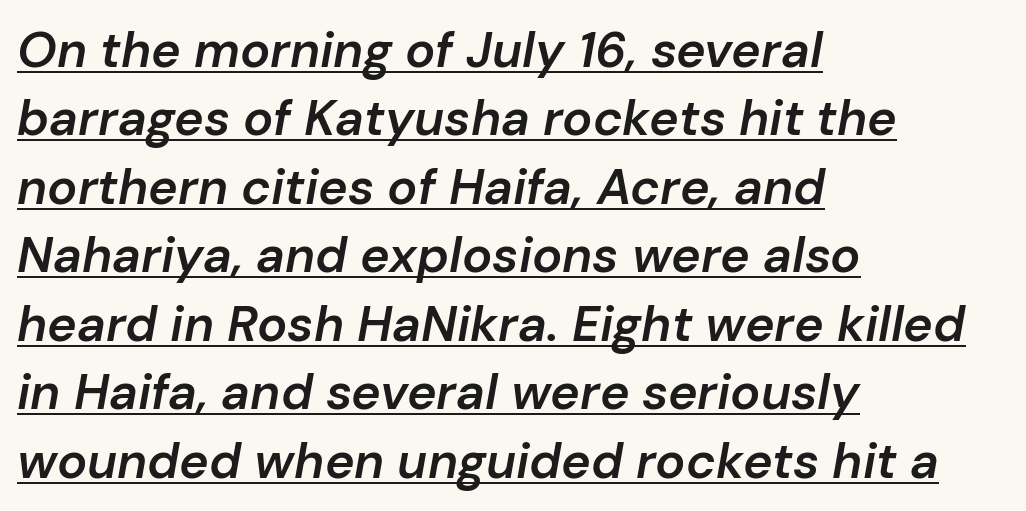
{"italic": "yes", "lean": "right", "slant_degrees": 10, "bold": "semi", "weight": "semibold", "width": "normal", "stroke_contrast": "low", "x_height": "medium", "monospaced": "no", "underline": "yes", "align": "left", "line_spacing": "normal", "line_spacing_ratio": 1.37, "letter_spacing": "normal", "letter_spacing_em": 0.0, "glyph_px": 50}
